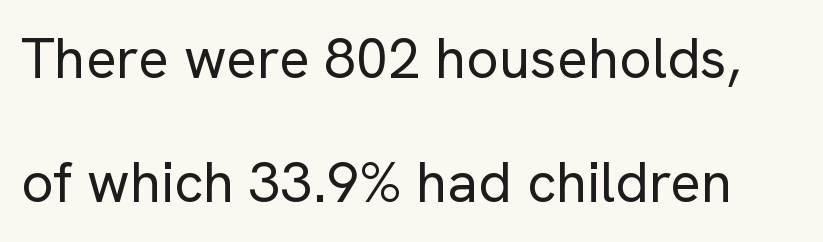
{"serif": "no", "italic": "no", "bold": "no", "weight": "regular", "width": "normal", "stroke_contrast": "low", "x_height": "medium", "monospaced": "no", "underline": "no", "line_spacing": "loose", "line_spacing_ratio": 2.18, "letter_spacing": "normal", "letter_spacing_em": 0.0, "glyph_px": 57}
